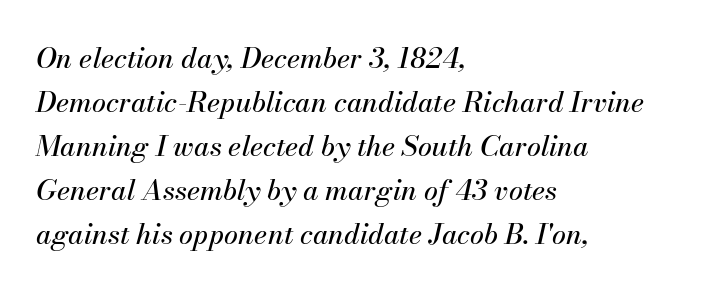
Q: Is the text italic (slanted)? A: Yes, it leans right by about 13 degrees.
Q: Is the text underlined? A: No.
Q: How is the paragraph aligned? A: Left-aligned.
Q: Is the spacing between letters normal or unusually wide? A: Normal.
Q: Is the spacing between lines tight, normal or loose? A: Normal.
Q: Width (condensed, normal, or wide)? A: Normal.
Q: Stroke contrast? A: Medium.
Q: x-height? A: Small.
Q: Monospaced? A: No.
